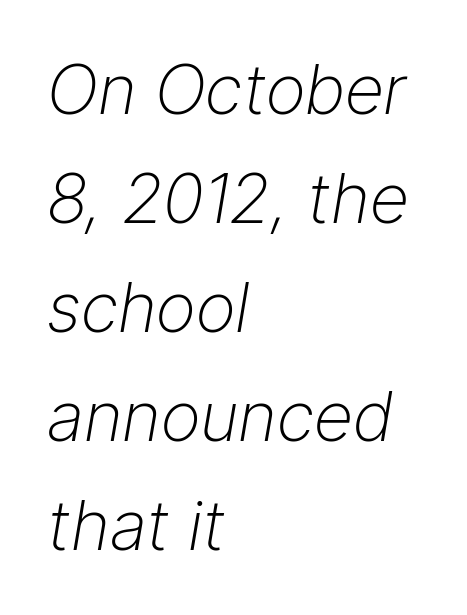
{"italic": "yes", "lean": "right", "slant_degrees": 9, "bold": "no", "weight": "light", "width": "normal", "stroke_contrast": "low", "x_height": "medium", "monospaced": "no", "underline": "no", "align": "left", "line_spacing": "normal", "line_spacing_ratio": 1.58, "letter_spacing": "normal", "letter_spacing_em": 0.0, "glyph_px": 69}
